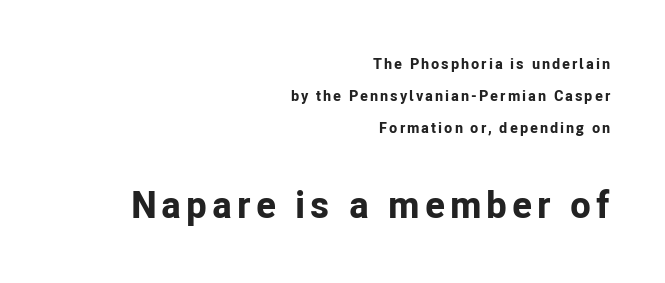
{"serif": "no", "italic": "no", "bold": "yes", "weight": "bold", "width": "normal", "stroke_contrast": "low", "x_height": "medium", "monospaced": "no", "underline": "no", "align": "right", "line_spacing": "loose", "line_spacing_ratio": 2.14, "larger_block": "second", "size_ratio": 2.53, "glyph_px": 38}
